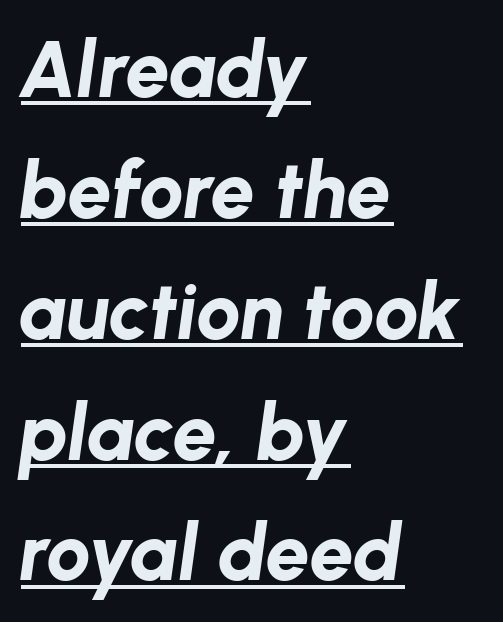
Which margin do the lines hug? The left one — the right edge is uneven. Spacing verdict: proportional, widths tailored to each character. The passage shown is underscored from start to finish. Notice how the stems are inclined rather than vertical — that's the hallmark of italics. The font is running at its bold setting. The tracking reads as untouched default to a designer's eye.
